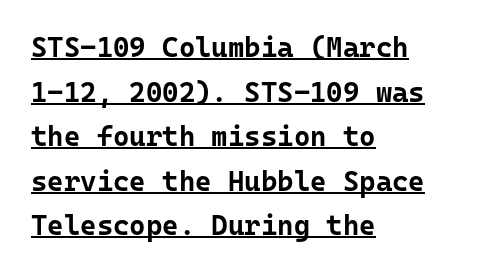
Quick note: interline space is typical. Look at the tracking — it's just the regular setting, nothing added. This sample uses an upright cut, with every glyph sitting square on the baseline. In terms of letterform style, serifs are entirely absent.
